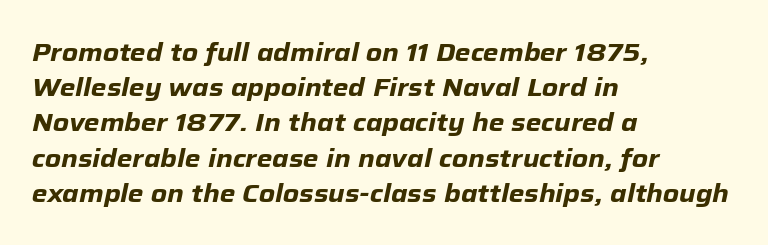
{"italic": "yes", "lean": "right", "slant_degrees": 12, "bold": "yes", "underline": "no", "align": "left", "line_spacing": "normal", "line_spacing_ratio": 1.41, "letter_spacing": "normal", "letter_spacing_em": 0.0, "glyph_px": 25}
